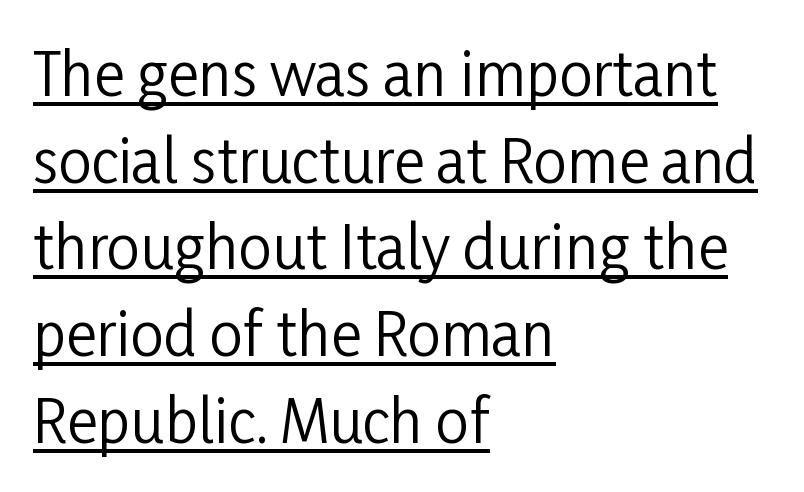
Compared with a centered layout, this one pins lines to the left instead. The font family rendered here belongs to the sans-serif group. The lettering holds an erect, upright posture throughout. The block of text has a typical density, with ordinary space between rows. The strokes carry an ordinary text weight at most.
